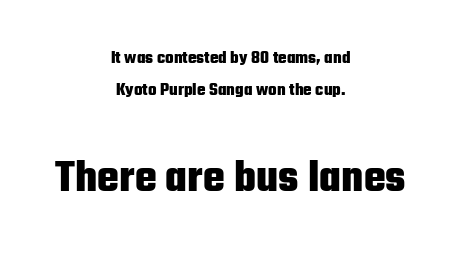
The strip under each line holds only bare page. Varying glyph widths throughout — classic text-font behaviour. Every character sits straight up, as roman type does. Of the two passages, the one underneath uses the larger point size. Does the copy run flush right? No — it is centered line by line.
